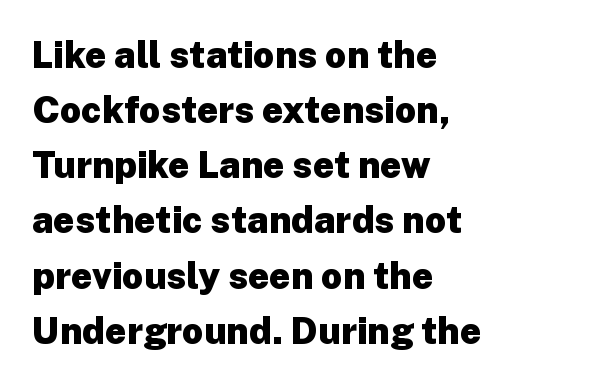
The axis of the letterforms is exactly vertical. The sample has been set heavy, in full bold. Does the copy run flush right? No — it runs flush left. The gap between lines stays unmarked. Characters follow at the spacing the type designer built in.
